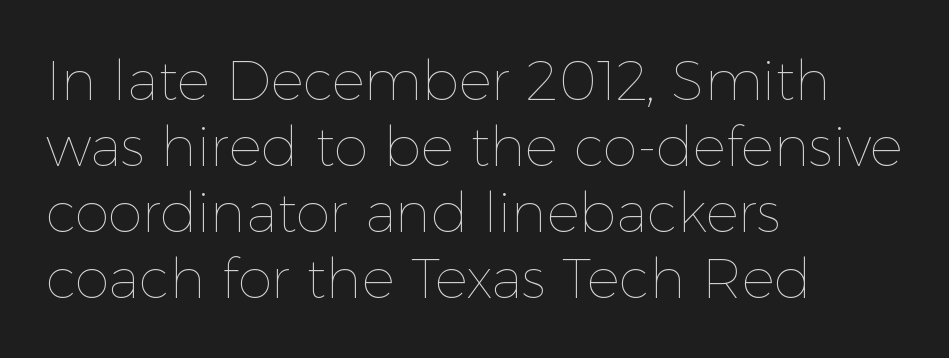
The image shows 55 px thin type, upright; set left-aligned, line spacing 1.2x, normal letter spacing, not underlined; a medium x-height.
